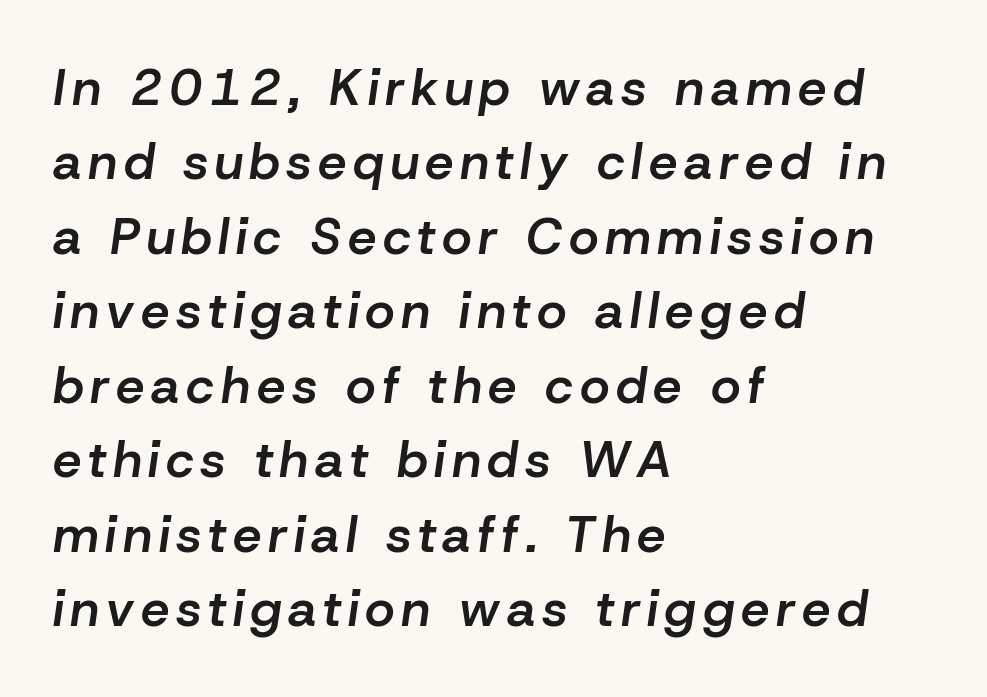
Each line starts at the same left margin while the right side varies. Think of a printed novel: that variable character pitch is what you see here. The characters look somewhat weighty, a semibold short of true bold. The lettering tilts uniformly, giving the passage an italic look.
